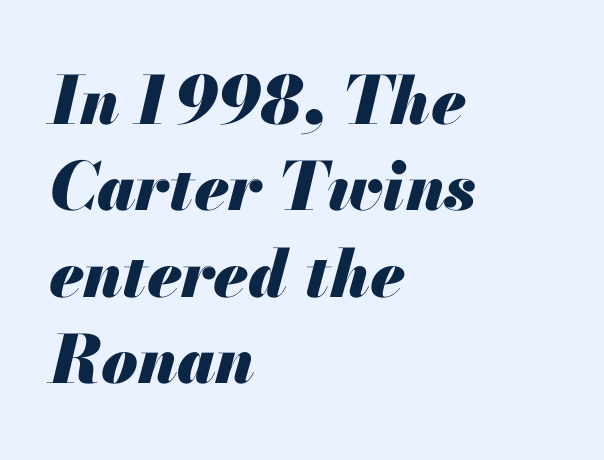
Characters are canted at an angle relative to the baseline's perpendicular. The rendering uses natural spacing where letterforms have individual widths. Evenly set lines give the paragraph a standard silhouette. Notice how the passage keeps a crisp vertical edge on the left only. Students, note that the glyphs here touch the page at normal intervals. A dark, heavy texture on the line: the type is bold.
